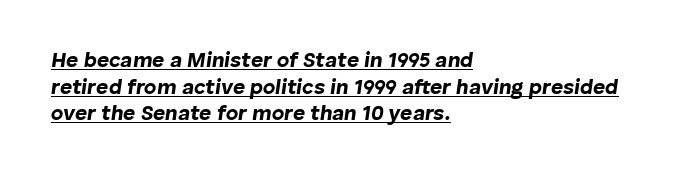
The image shows 21 px bold type, italic (leaning right); set left-aligned, normal line spacing (1.27x), normal letter spacing, underlined.
